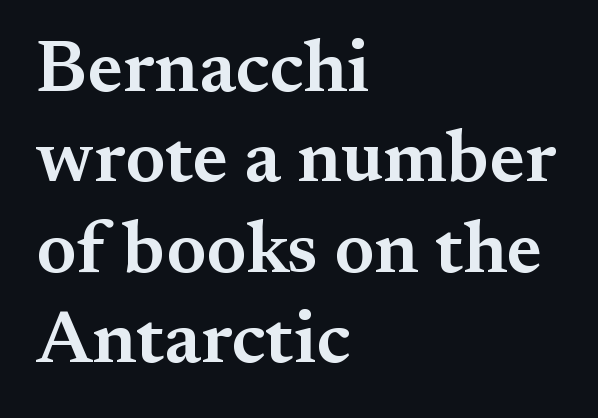
The face used here is proportionally spaced, like ordinary book or web type. Tracking value appears to be zero — textbook default spacing. Summary of weight: moderately heavy, a semibold. The compositor pushed each line to the left boundary.
